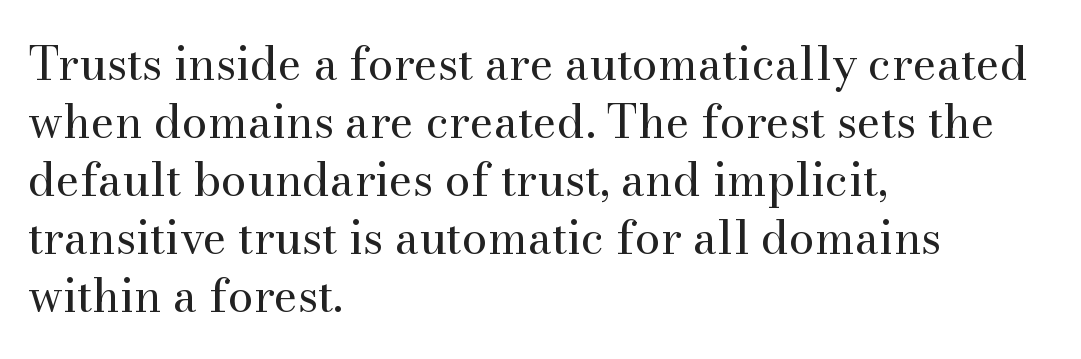
The image shows 46 px regular-weight serif type, upright; set left-aligned, normal line spacing (1.26x), normal letter spacing, not underlined; medium stroke contrast and a small x-height.
